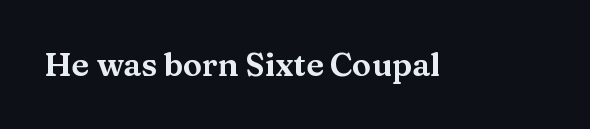
The image shows 32 px wide serif type, upright; set normal letter spacing, not underlined; medium stroke contrast and a medium x-height.
